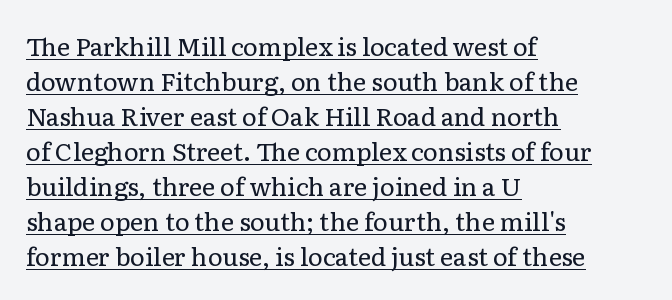
The image shows 25 px text type, upright; set left-aligned, normal line spacing (1.4x), normal letter spacing, underlined.
